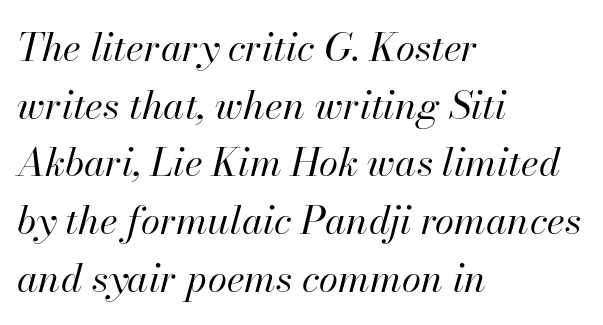
{"italic": "yes", "lean": "right", "slant_degrees": 13, "bold": "no", "weight": "regular", "width": "normal", "stroke_contrast": "high", "x_height": "small", "monospaced": "no", "underline": "no", "align": "left", "line_spacing": "normal", "line_spacing_ratio": 1.48, "letter_spacing": "normal", "letter_spacing_em": 0.0, "glyph_px": 39}
